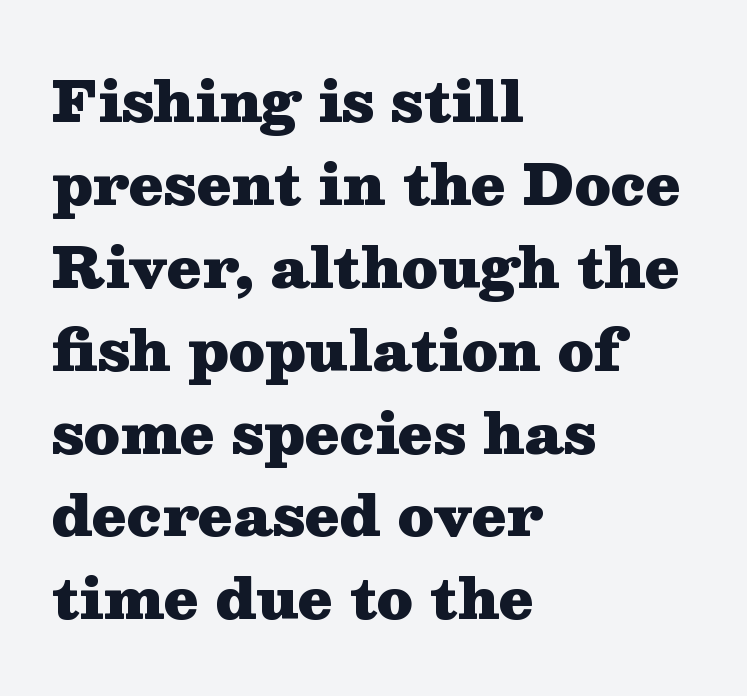
Notice how the stems are strictly vertical — no italics here. Varying glyph widths throughout — classic text-font behaviour. Evenly set lines give the paragraph a standard silhouette. The rendering shows small feet on the letterforms — a serif design. Where is the straight margin? On the left.
